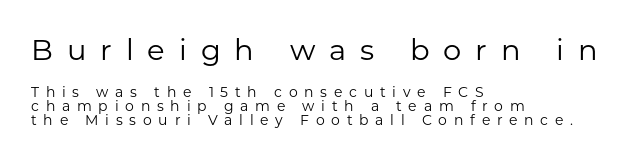
The image shows 29 px regular-weight sans-serif type, upright; set left-aligned, tight line spacing (0.99x), unusually wide letter spacing (+0.48 em), not underlined; the first (top) block is 2.07x larger; low stroke contrast and a medium x-height.
